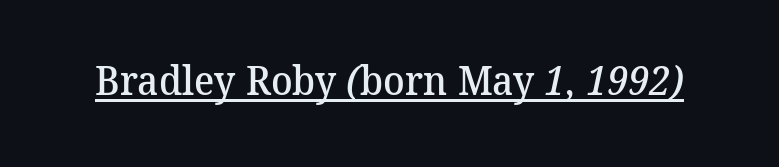
Letterform terminals end in serifs throughout the passage. Varying glyph widths throughout — classic text-font behaviour. Caption: lettering with a line underneath. Heft: intermediate — a semibold. These lines keep a tight, regular rhythm from letter to letter.
